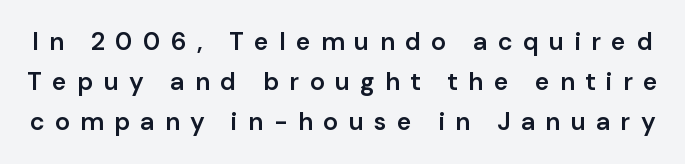
Q: Is the text bold? A: Semi-bold.
Q: Is the text italic (slanted)? A: No, it is upright.
Q: Is the text underlined? A: No.
Q: Is the spacing between letters normal or unusually wide? A: Unusually wide.
Q: Is the spacing between lines tight, normal or loose? A: Normal.
